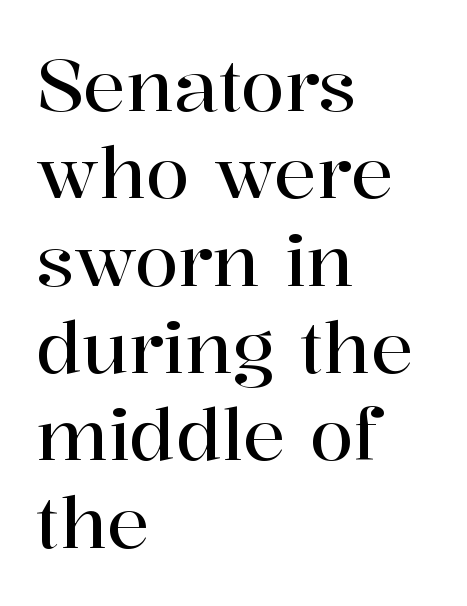
Little horizontal feet cap the strokes, marking this as serif type. The passage shown has conventional tracking throughout. Ascenders rise straight up at ninety degrees. Line starts are locked; line ends wander. Words float on clear page, feet unadorned. This sample has the flowing, uneven cadence of proportional lettering.
